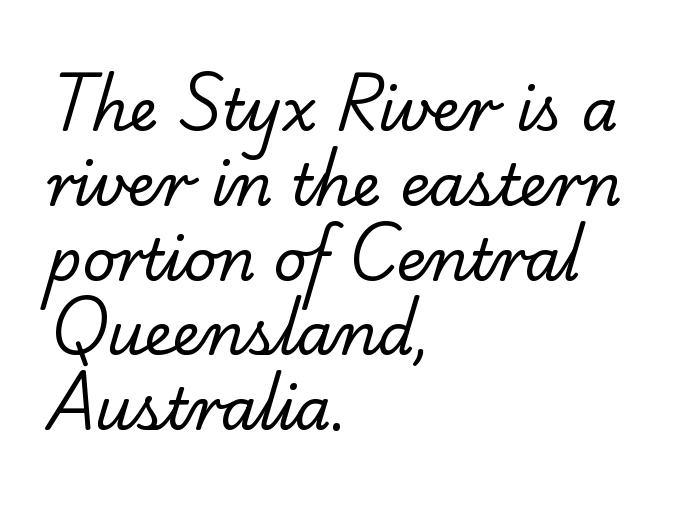
Q: Is the text bold? A: No.
Q: Is the text underlined? A: No.
Q: How is the paragraph aligned? A: Left-aligned.
Q: Is the spacing between letters normal or unusually wide? A: Normal.
Q: Is the spacing between lines tight, normal or loose? A: Normal.
Q: Width (condensed, normal, or wide)? A: Normal.
Q: Stroke contrast? A: Low.
Q: x-height? A: Small.
Q: Monospaced? A: No.
